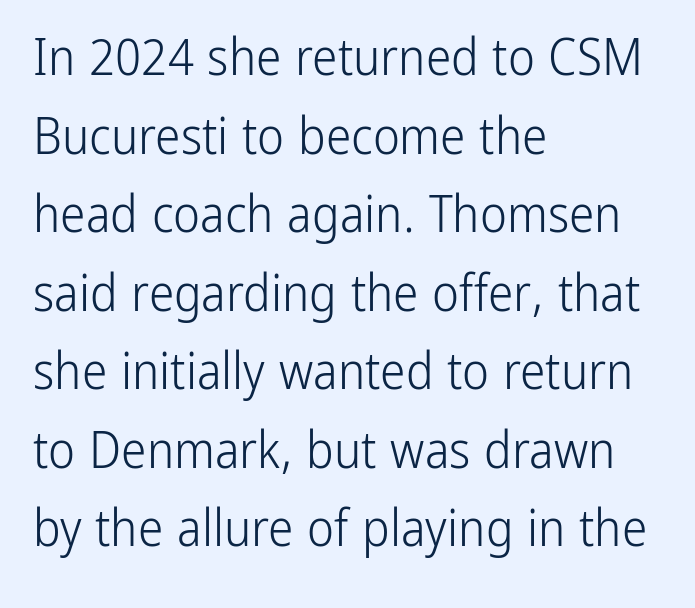
Q: Is the text bold? A: No.
Q: Is the text italic (slanted)? A: No, it is upright.
Q: Is the typeface a serif or a sans-serif typeface? A: Sans-serif.
Q: Is the text underlined? A: No.
Q: How is the paragraph aligned? A: Left-aligned.
Q: Is the spacing between letters normal or unusually wide? A: Normal.
Q: Is the spacing between lines tight, normal or loose? A: Normal.
Q: Width (condensed, normal, or wide)? A: Condensed.
Q: Stroke contrast? A: Low.
Q: x-height? A: Medium.
Q: Monospaced? A: No.
